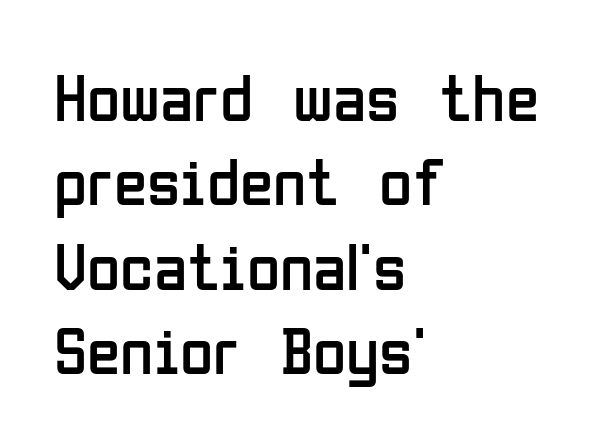
Is the block centered? No — it sits flush against the left margin. Serif or sans? Sans — the stroke terminals are bare. The passage shown is not underscored anywhere. Look at the tracking — it's just the regular setting, nothing added. The passage shown is typed in a proportional face where columns would drift.
